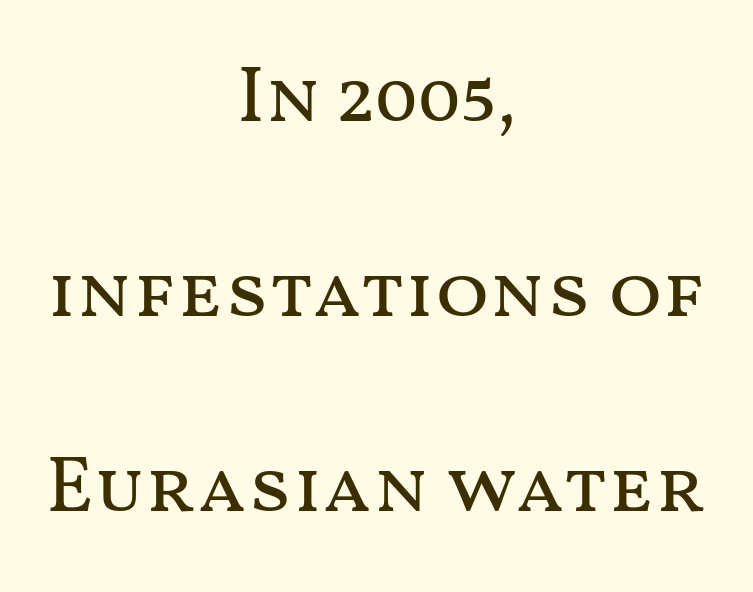
{"italic": "no", "bold": "no", "weight": "regular", "width": "wide", "stroke_contrast": "medium", "x_height": "medium", "monospaced": "no", "underline": "no", "align": "center", "line_spacing": "loose", "line_spacing_ratio": 2.47, "letter_spacing": "normal", "letter_spacing_em": 0.0, "glyph_px": 79}
